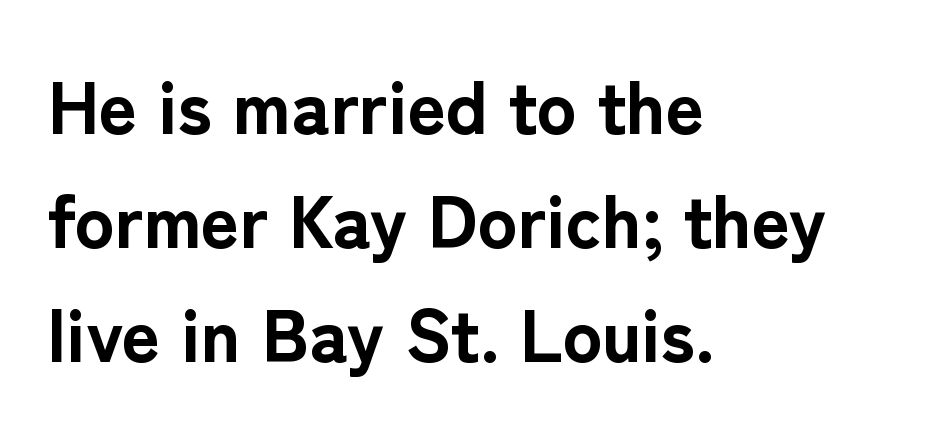
{"serif": "no", "italic": "no", "bold": "yes", "weight": "bold", "width": "normal", "stroke_contrast": "low", "x_height": "medium", "monospaced": "no", "underline": "no", "align": "left", "line_spacing": "normal", "line_spacing_ratio": 1.54, "letter_spacing": "normal", "letter_spacing_em": 0.0, "glyph_px": 74}
